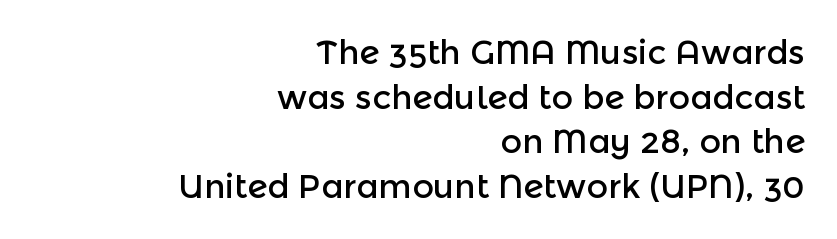
Visually the block forms a straight wall on the right and a jagged coastline on the left. The rows are spaced the way most documents space them. These lines are rendered in a variable-pitch font. It's the straight-up-and-down kind of type.
